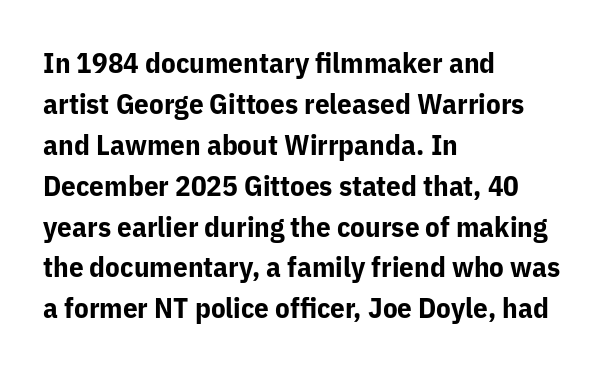
Q: Is the text bold? A: Yes.
Q: Is the text italic (slanted)? A: No, it is upright.
Q: Is the typeface a serif or a sans-serif typeface? A: Sans-serif.
Q: Is the text underlined? A: No.
Q: How is the paragraph aligned? A: Left-aligned.
Q: Is the spacing between letters normal or unusually wide? A: Normal.
Q: Is the spacing between lines tight, normal or loose? A: Normal.
Q: Width (condensed, normal, or wide)? A: Normal.
Q: Stroke contrast? A: Low.
Q: x-height? A: Medium.
Q: Monospaced? A: No.
